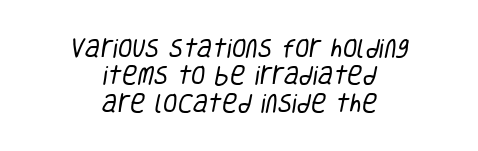
The passage shown is not bold in any degree. Words float on clear page, feet unadorned. Short and long lines alike share a common midpoint. The gaps between neighbouring characters are ordinary and unremarkable. Baseline-to-baseline distance is the conventional proportion of letter height.
